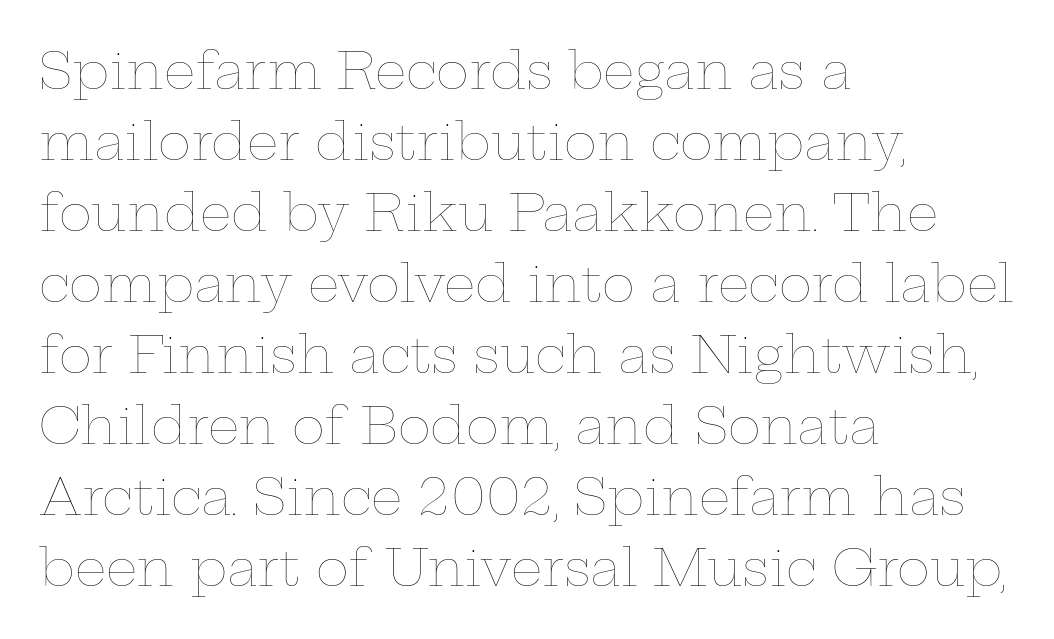
The image shows 50 px thin, wide type, upright; set left-aligned, normal line spacing (1.42x), normal letter spacing, not underlined; low stroke contrast and a medium x-height.
